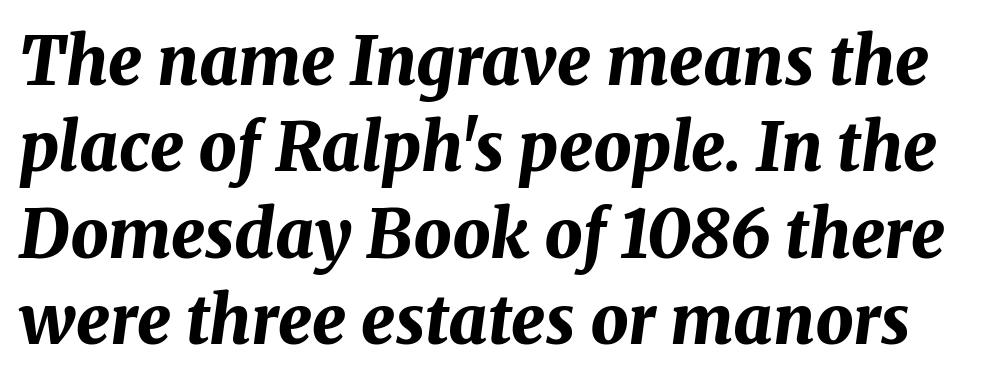
It's the slanting kind of type. The rendering uses natural spacing where letterforms have individual widths. Descenders are the only things crossing below the line. Look at the stroke-to-counter ratio: heavy, a bold. How would I describe the line gaps? Plain and ordinary. A typesetter would call this zero additional tracking.
